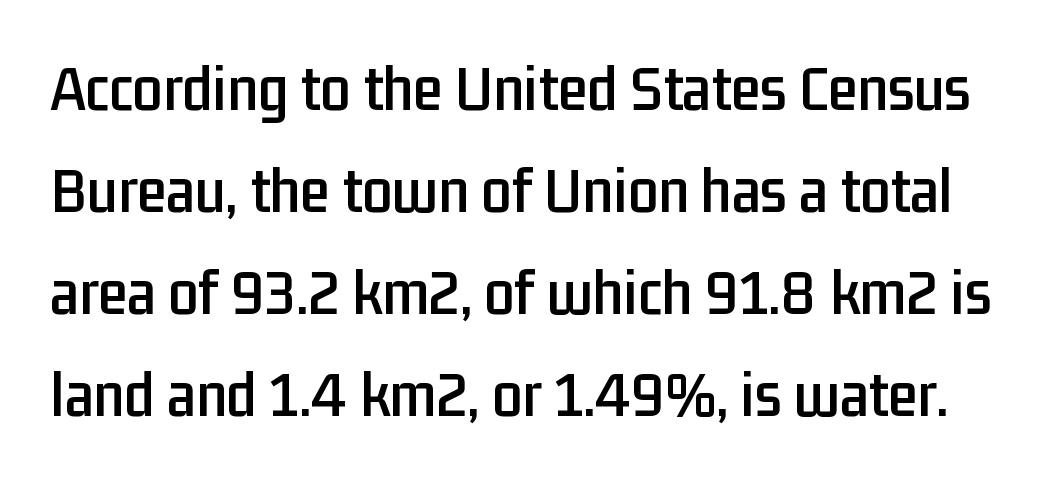
Q: Is the text italic (slanted)? A: No, it is upright.
Q: Is the typeface a serif or a sans-serif typeface? A: Sans-serif.
Q: Is the text underlined? A: No.
Q: Is the spacing between letters normal or unusually wide? A: Normal.
Q: Is the spacing between lines tight, normal or loose? A: Normal.
Q: Width (condensed, normal, or wide)? A: Condensed.
Q: Stroke contrast? A: Low.
Q: x-height? A: Medium.
Q: Monospaced? A: No.
